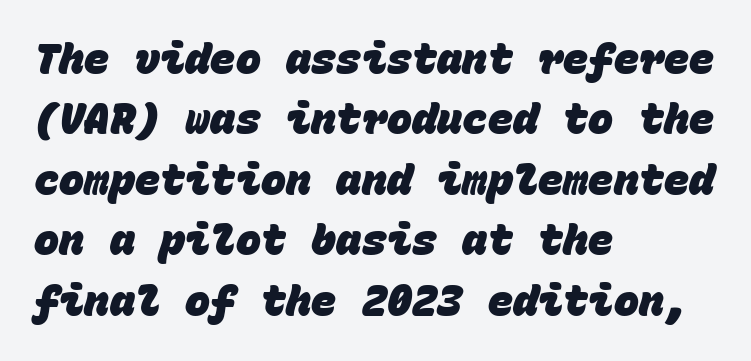
Left-aligned paragraph, ragged on the right. The rendering uses typewriter-style spacing with identical character cells. The font is running at its bold setting. Nothing unusual about the tracking: characters are spaced as the font intends.
